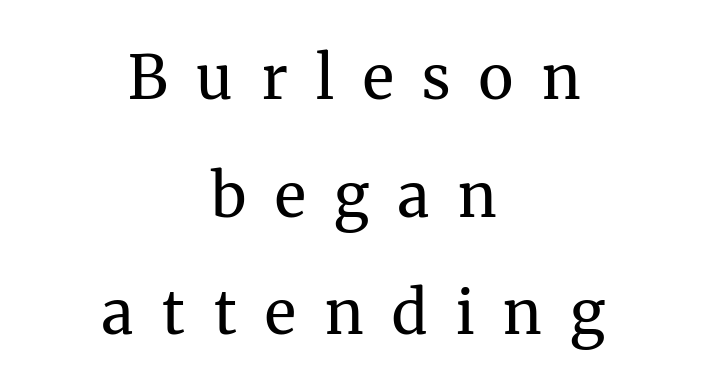
{"serif": "yes", "italic": "no", "bold": "no", "weight": "regular", "width": "normal", "stroke_contrast": "medium", "x_height": "medium", "monospaced": "no", "underline": "no", "align": "center", "line_spacing": "loose", "line_spacing_ratio": 1.96, "letter_spacing": "wide", "letter_spacing_em": 0.48, "glyph_px": 60}
